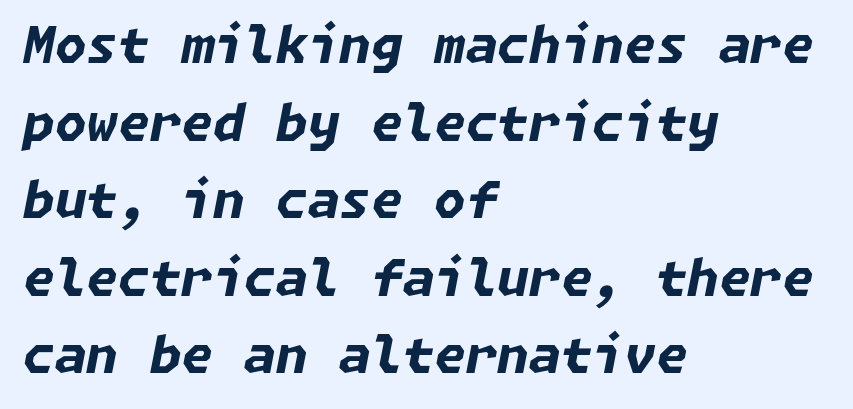
Q: Is the text bold? A: Yes.
Q: Is the text italic (slanted)? A: Yes, it leans right by about 11 degrees.
Q: Is the text underlined? A: No.
Q: How is the paragraph aligned? A: Left-aligned.
Q: Is the spacing between letters normal or unusually wide? A: Normal.
Q: Is the spacing between lines tight, normal or loose? A: Normal.
Q: Width (condensed, normal, or wide)? A: Normal.
Q: Stroke contrast? A: Low.
Q: x-height? A: Medium.
